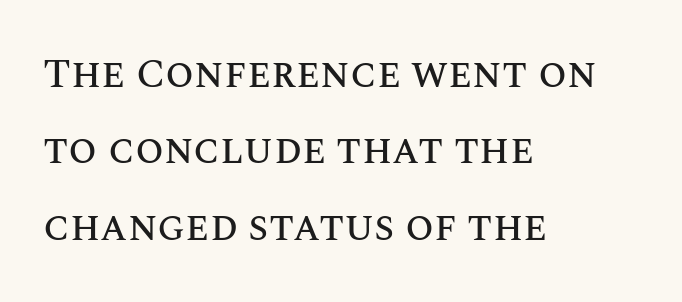
Q: Is the text italic (slanted)? A: No, it is upright.
Q: Is the text underlined? A: No.
Q: How is the paragraph aligned? A: Left-aligned.
Q: Is the spacing between letters normal or unusually wide? A: Normal.
Q: Width (condensed, normal, or wide)? A: Normal.
Q: Stroke contrast? A: Medium.
Q: x-height? A: Large.
Q: Monospaced? A: No.
